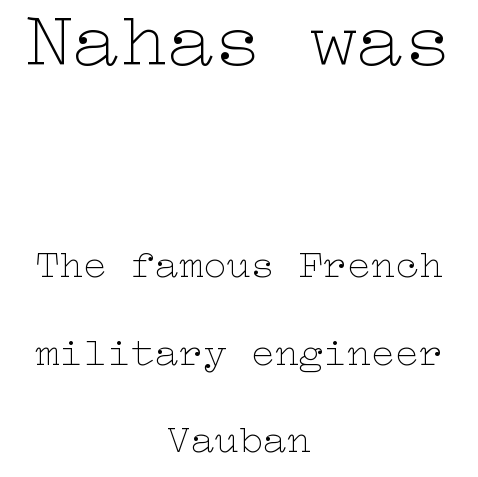
The image shows 79 px thin, wide type, upright; set centered, loose line spacing (2.18x), normal letter spacing, not underlined; the first (top) block is 1.98x larger; low stroke contrast and a medium x-height.
